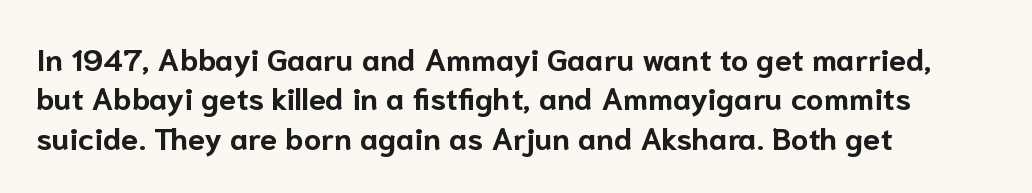
The typesetter chose a ragged-right arrangement here. A typesetter would call this zero additional tracking. A full-strength bold gives these letters their thick strokes. Nope, no serifs anywhere on these letters. Italic? Not at all — the glyphs are vertical. Do the characters align in a grid? No, the font is proportional.
